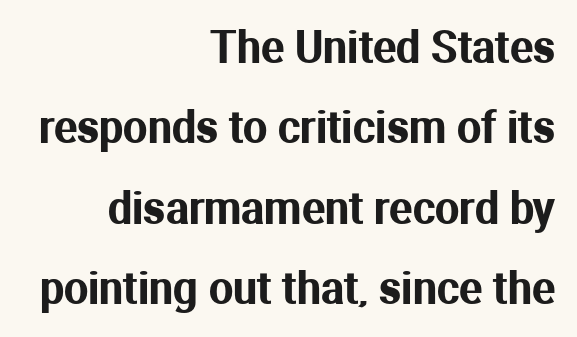
Each letter keeps its own natural width here, so spacing adapts to shape. Has an underline been added? It has not. Short note: letters normally spaced. Caption: multi-line text, flush right, ragged left.
